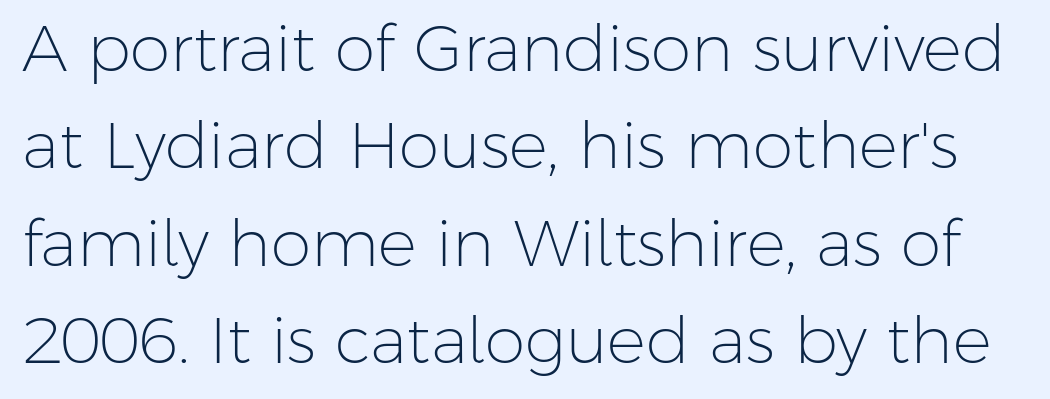
{"serif": "no", "italic": "no", "bold": "no", "weight": "light", "width": "normal", "stroke_contrast": "low", "x_height": "medium", "monospaced": "no", "underline": "no", "line_spacing": "normal", "line_spacing_ratio": 1.5, "letter_spacing": "normal", "letter_spacing_em": 0.0, "glyph_px": 65}
